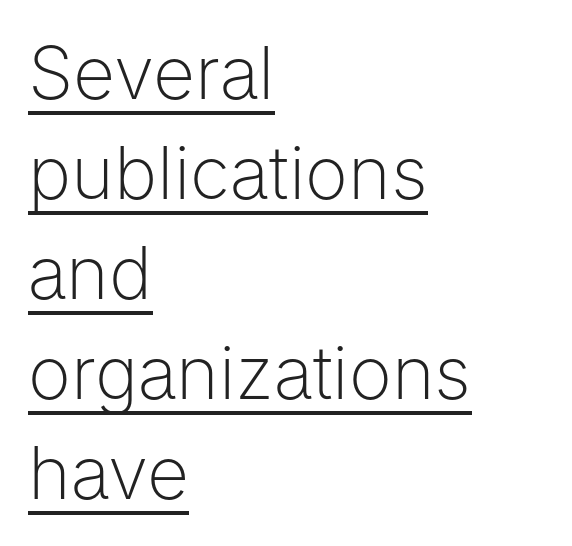
Q: Is the text bold? A: No.
Q: Is the text italic (slanted)? A: No, it is upright.
Q: Is the typeface a serif or a sans-serif typeface? A: Sans-serif.
Q: Is the text underlined? A: Yes.
Q: How is the paragraph aligned? A: Left-aligned.
Q: Is the spacing between letters normal or unusually wide? A: Normal.
Q: Is the spacing between lines tight, normal or loose? A: Normal.
Q: Width (condensed, normal, or wide)? A: Normal.
Q: Stroke contrast? A: Low.
Q: x-height? A: Medium.
Q: Monospaced? A: No.
